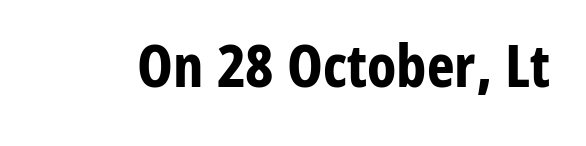
Q: Is the text bold? A: Yes.
Q: Is the text italic (slanted)? A: No, it is upright.
Q: Is the typeface a serif or a sans-serif typeface? A: Sans-serif.
Q: Is the text underlined? A: No.
Q: Is the spacing between letters normal or unusually wide? A: Normal.
Q: Width (condensed, normal, or wide)? A: Condensed.
Q: Stroke contrast? A: Low.
Q: x-height? A: Medium.
Q: Monospaced? A: No.
